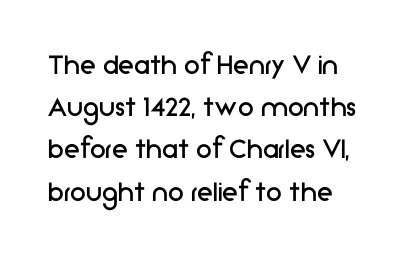
Looks like regular typesetting: each glyph gets only the width it needs. The compositor pushed each line to the left boundary. Nope, no serifs anywhere on these letters. This rendering features lettering with no underline.
